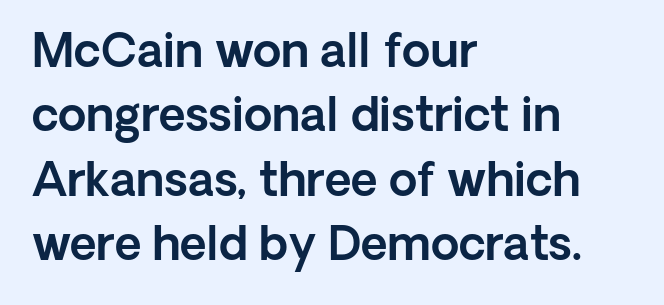
{"serif": "no", "italic": "no", "width": "normal", "x_height": "medium", "monospaced": "no", "underline": "no", "align": "left", "line_spacing": "normal", "line_spacing_ratio": 1.4, "letter_spacing": "normal", "letter_spacing_em": 0.0, "glyph_px": 46}
